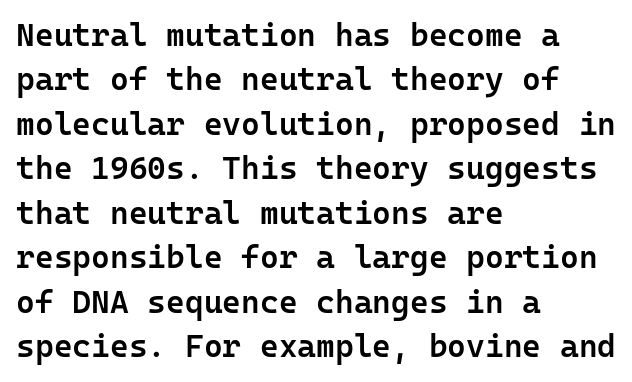
Q: Is the text bold? A: Semi-bold.
Q: Is the text italic (slanted)? A: No, it is upright.
Q: Is the typeface a serif or a sans-serif typeface? A: Sans-serif.
Q: Is the text underlined? A: No.
Q: How is the paragraph aligned? A: Left-aligned.
Q: Is the spacing between letters normal or unusually wide? A: Normal.
Q: Is the spacing between lines tight, normal or loose? A: Normal.
Q: Width (condensed, normal, or wide)? A: Normal.
Q: Stroke contrast? A: Low.
Q: x-height? A: Medium.
Q: Monospaced? A: Yes.
